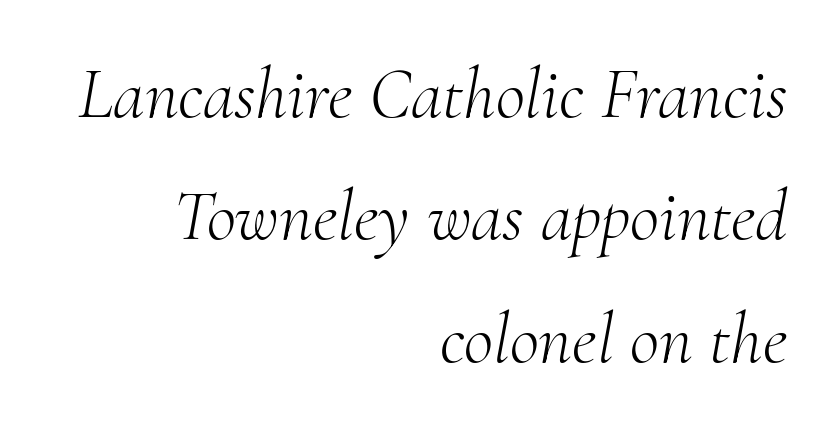
{"serif": "yes", "italic": "yes", "lean": "right", "slant_degrees": 10, "bold": "no", "weight": "light", "width": "normal", "stroke_contrast": "medium", "x_height": "small", "monospaced": "no", "underline": "no", "align": "right", "line_spacing": "normal", "line_spacing_ratio": 1.7, "letter_spacing": "normal", "letter_spacing_em": 0.0, "glyph_px": 72}
